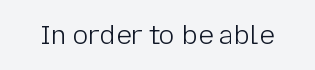
A roman cut, with each character standing at attention. Decoration check: the copy has no underline. The gaps between neighbouring characters are ordinary and unremarkable. Bold? No — there's no thickening of the strokes.
